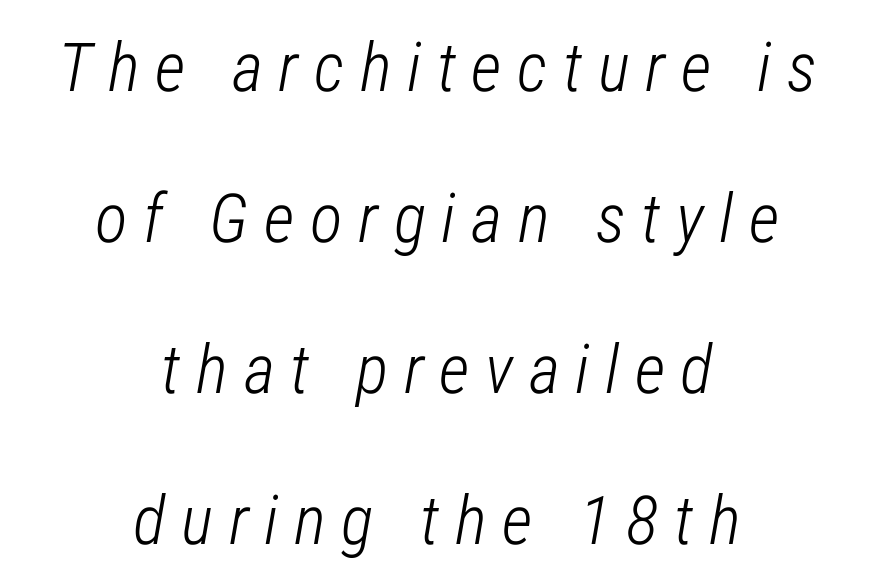
Q: Is the text bold? A: No.
Q: Is the text italic (slanted)? A: Yes, it leans right by about 12 degrees.
Q: Is the text underlined? A: No.
Q: How is the paragraph aligned? A: Centered.
Q: Is the spacing between letters normal or unusually wide? A: Unusually wide.
Q: Is the spacing between lines tight, normal or loose? A: Loose.
Q: Width (condensed, normal, or wide)? A: Condensed.
Q: Stroke contrast? A: Low.
Q: x-height? A: Medium.
Q: Monospaced? A: No.
